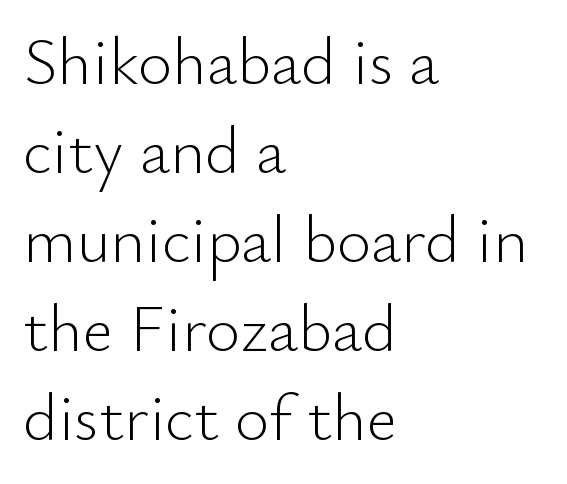
Q: Is the text bold? A: No.
Q: Is the text italic (slanted)? A: No, it is upright.
Q: Is the typeface a serif or a sans-serif typeface? A: Sans-serif.
Q: Is the text underlined? A: No.
Q: How is the paragraph aligned? A: Left-aligned.
Q: Is the spacing between letters normal or unusually wide? A: Normal.
Q: Is the spacing between lines tight, normal or loose? A: Normal.
Q: Width (condensed, normal, or wide)? A: Normal.
Q: Stroke contrast? A: Low.
Q: x-height? A: Small.
Q: Monospaced? A: No.
